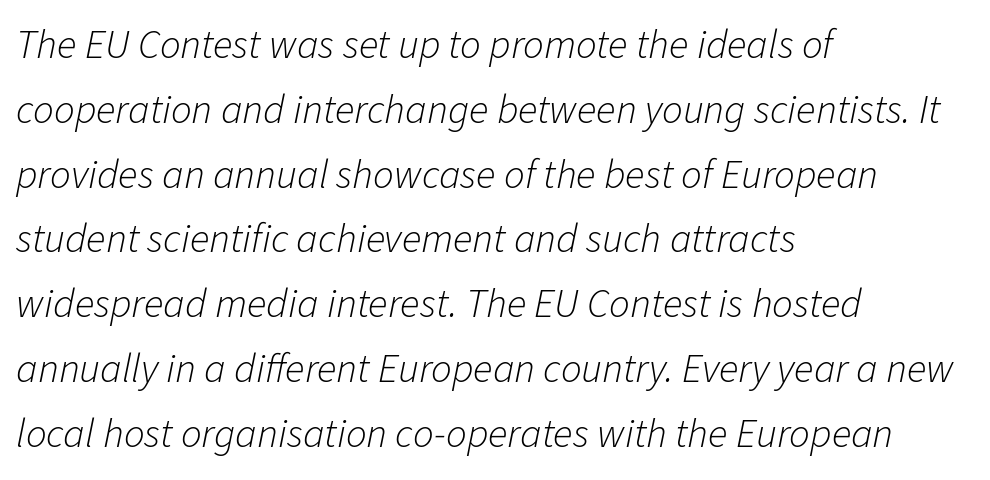
Q: Is the text bold? A: No.
Q: Is the text italic (slanted)? A: Yes, it leans right by about 11 degrees.
Q: Is the text underlined? A: No.
Q: How is the paragraph aligned? A: Left-aligned.
Q: Is the spacing between letters normal or unusually wide? A: Normal.
Q: Is the spacing between lines tight, normal or loose? A: Normal.
Q: Width (condensed, normal, or wide)? A: Normal.
Q: Stroke contrast? A: Low.
Q: x-height? A: Medium.
Q: Monospaced? A: No.
